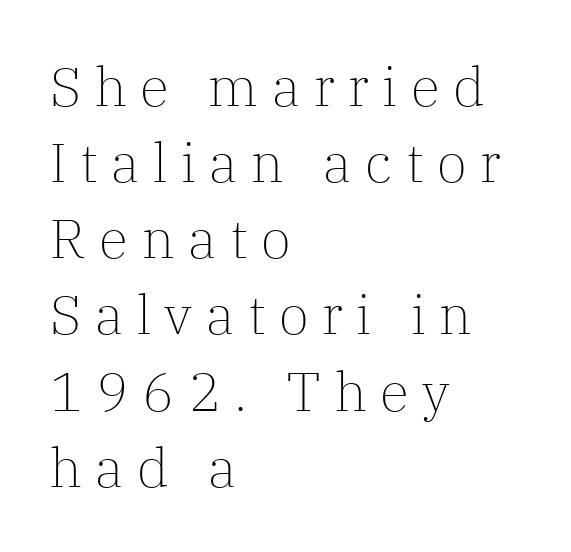
Q: Is the text bold? A: No.
Q: Is the text italic (slanted)? A: No, it is upright.
Q: Is the typeface a serif or a sans-serif typeface? A: Serif.
Q: Is the text underlined? A: No.
Q: How is the paragraph aligned? A: Left-aligned.
Q: Is the spacing between letters normal or unusually wide? A: Unusually wide.
Q: Is the spacing between lines tight, normal or loose? A: Normal.
Q: Width (condensed, normal, or wide)? A: Normal.
Q: Stroke contrast? A: Low.
Q: x-height? A: Medium.
Q: Monospaced? A: No.
